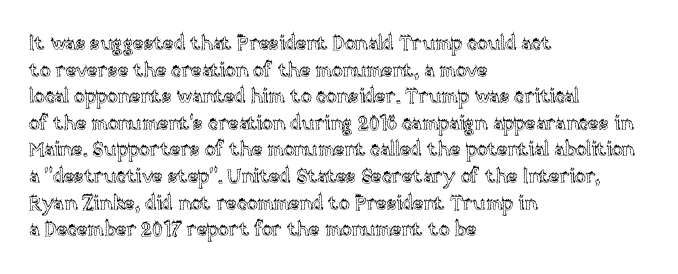
Which margin do the lines hug? The left one — the right edge is uneven. Do the letters lean? They stand straight. Students, note that the glyphs here touch the page at normal intervals. The block of text has a typical density, with ordinary space between rows. Unmarked baselines from the first word to the last.
